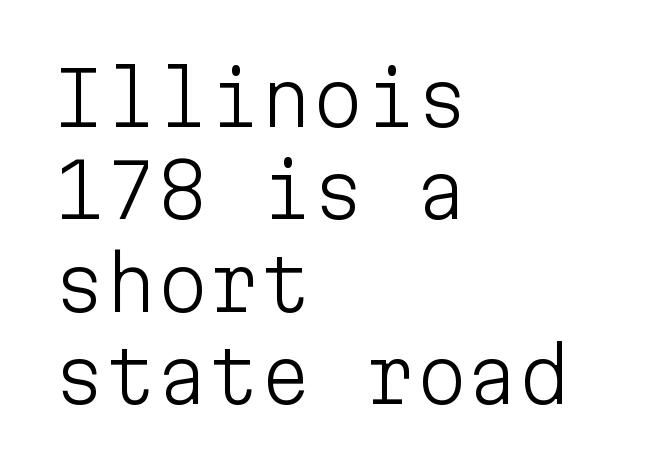
The image shows 74 px light sans-serif type, upright, monospaced; set left-aligned, normal line spacing (1.25x), normal letter spacing, not underlined; low stroke contrast and a medium x-height.
